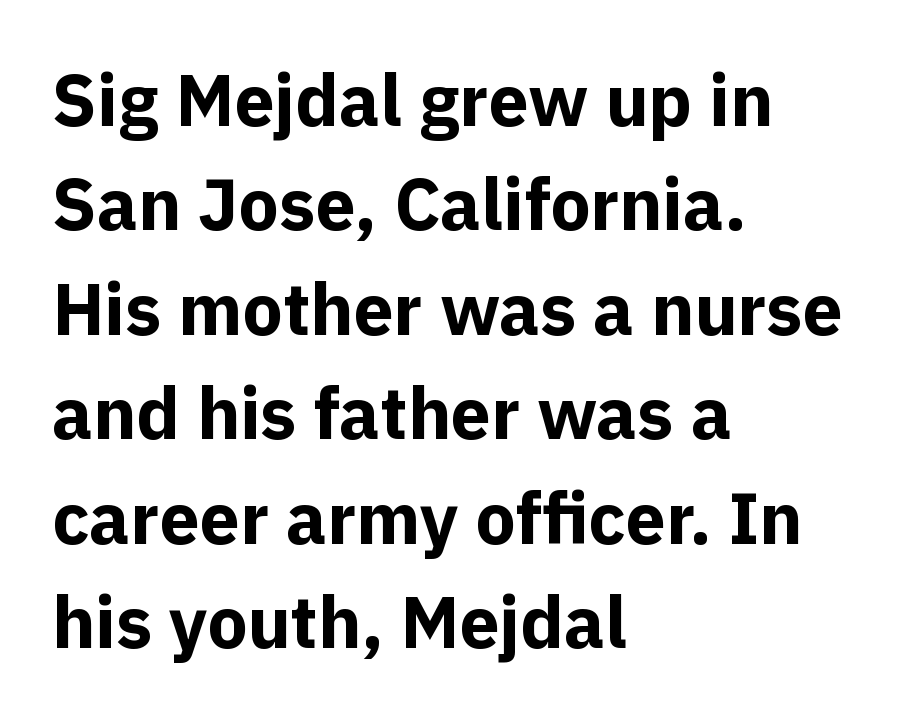
Q: Is the text bold? A: Yes.
Q: Is the text italic (slanted)? A: No, it is upright.
Q: Is the typeface a serif or a sans-serif typeface? A: Sans-serif.
Q: Is the text underlined? A: No.
Q: How is the paragraph aligned? A: Left-aligned.
Q: Is the spacing between letters normal or unusually wide? A: Normal.
Q: Is the spacing between lines tight, normal or loose? A: Normal.
Q: Width (condensed, normal, or wide)? A: Normal.
Q: x-height? A: Medium.
Q: Monospaced? A: No.
